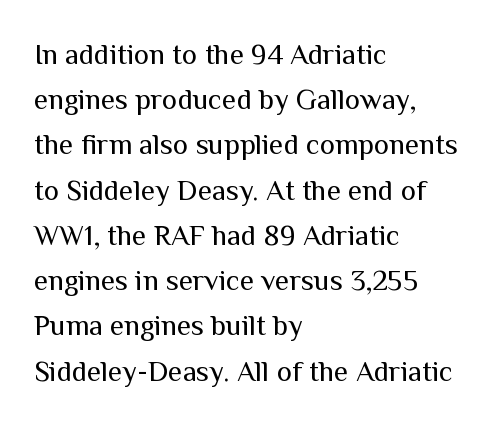
The image shows 29 px regular-weight sans-serif type, upright; set left-aligned, normal line spacing (1.56x), normal letter spacing, not underlined; medium stroke contrast and a medium x-height.
